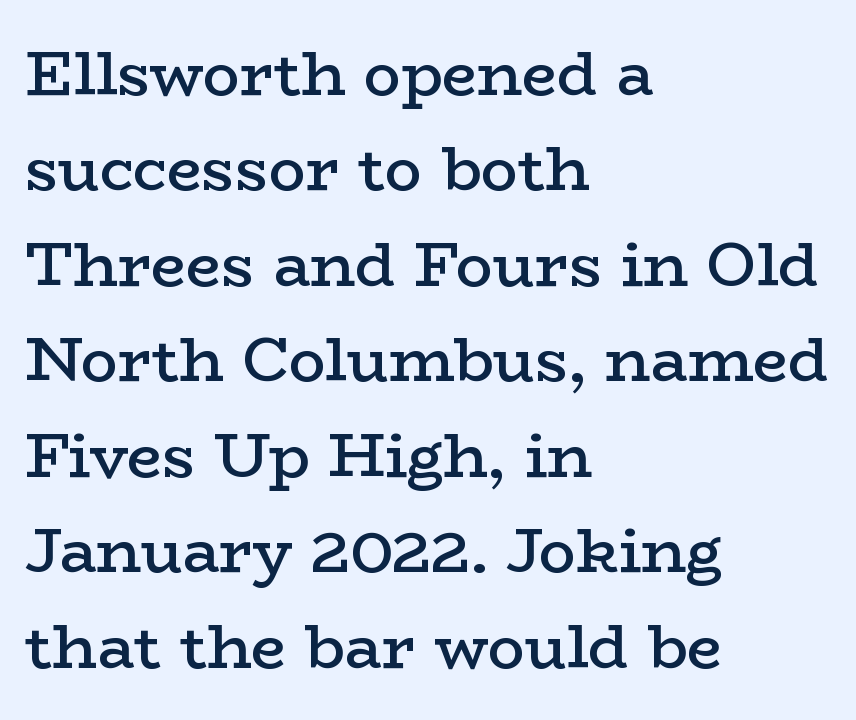
{"serif": "yes", "italic": "no", "bold": "semi", "weight": "semibold", "width": "wide", "stroke_contrast": "low", "x_height": "medium", "monospaced": "no", "underline": "no", "align": "left", "line_spacing": "normal", "line_spacing_ratio": 1.54, "letter_spacing": "normal", "letter_spacing_em": 0.0, "glyph_px": 62}
